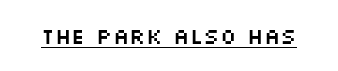
The image shows 22 px text type, upright; set normal letter spacing, underlined.
